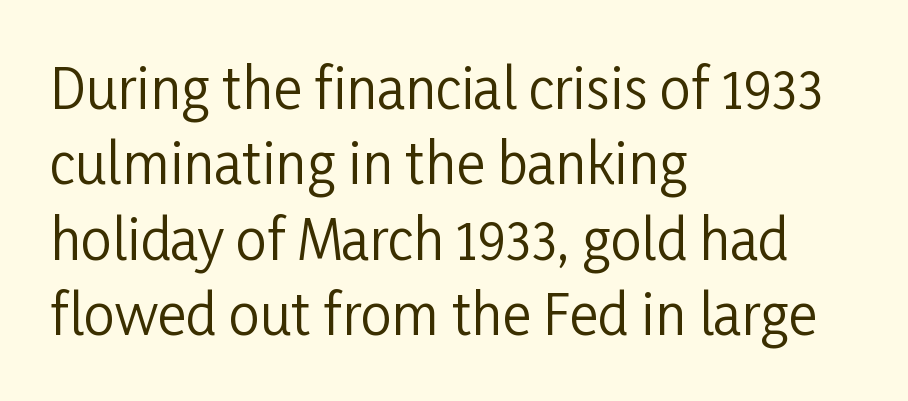
The image shows 55 px regular-weight, condensed sans-serif type, upright; set left-aligned, normal line spacing (1.37x), normal letter spacing, not underlined; low stroke contrast and a medium x-height.
